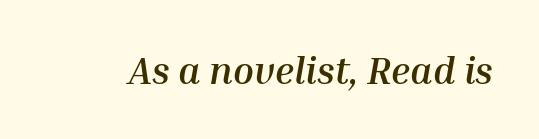
{"italic": "yes", "lean": "right", "slant_degrees": 10, "bold": "yes", "weight": "semibold", "width": "normal", "stroke_contrast": "medium", "x_height": "medium", "monospaced": "no", "underline": "no", "letter_spacing": "normal", "letter_spacing_em": 0.0, "glyph_px": 38}
